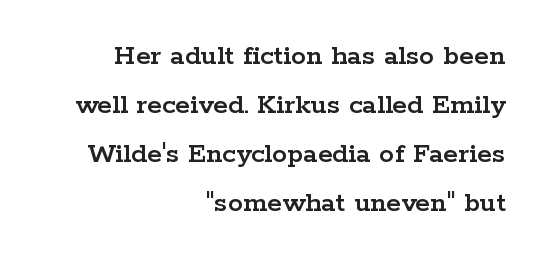
Q: Is the text italic (slanted)? A: No, it is upright.
Q: Is the typeface a serif or a sans-serif typeface? A: Serif.
Q: Is the text underlined? A: No.
Q: How is the paragraph aligned? A: Right-aligned.
Q: Is the spacing between letters normal or unusually wide? A: Normal.
Q: Is the spacing between lines tight, normal or loose? A: Normal.
Q: Width (condensed, normal, or wide)? A: Wide.
Q: Stroke contrast? A: Low.
Q: x-height? A: Medium.
Q: Monospaced? A: No.
